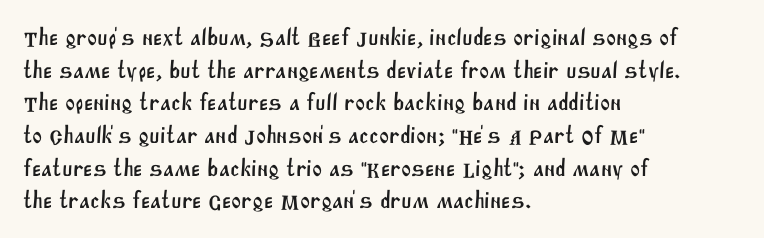
The image shows 24 px text type; set left-aligned, normal line spacing (1.36x), normal letter spacing, not underlined.
